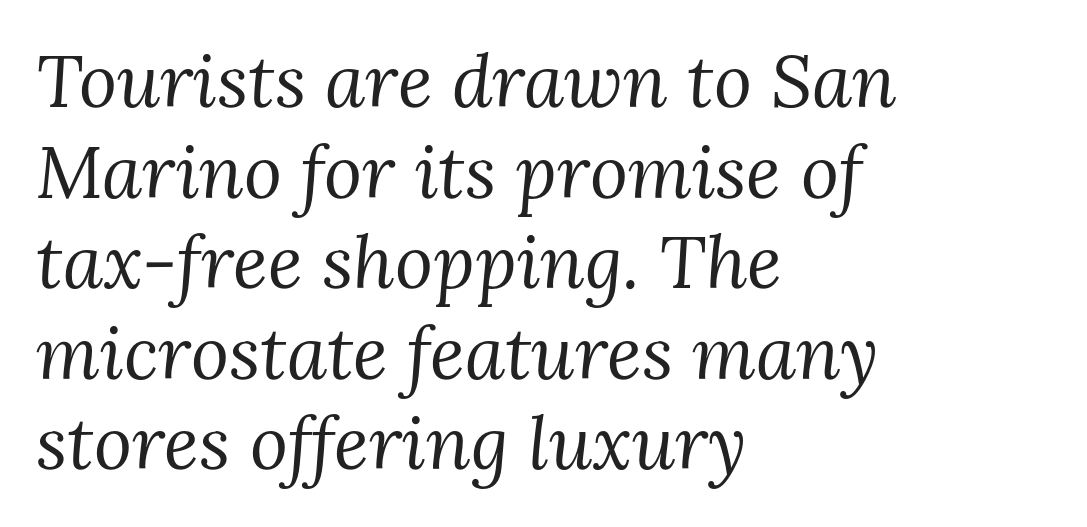
The image shows 73 px regular-weight serif type, italic (leaning right); set left-aligned, line spacing 1.24x, normal letter spacing, not underlined; medium stroke contrast and a medium x-height.
